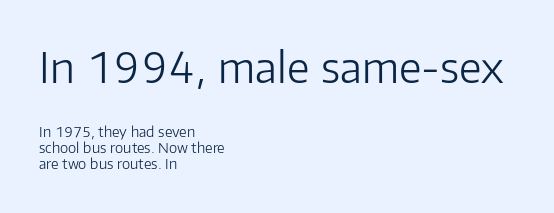
The initial chunk of copy outweighs the following chunk in type size. Type style note: lacks serifs. Posture: vertical. Here the glyphs are tracked normally, forming tight word shapes. The face looks like a standard text weight, possibly lighter.
